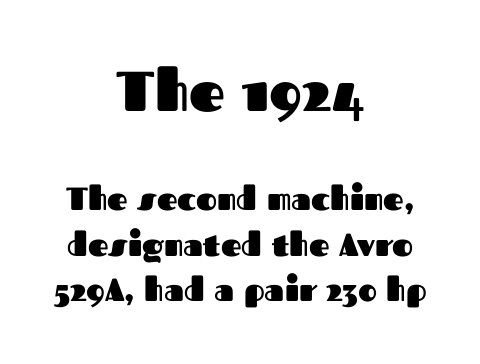
{"serif": "no", "italic": "no", "bold": "yes", "weight": "heavy", "width": "normal", "stroke_contrast": "medium", "x_height": "medium", "monospaced": "no", "underline": "no", "align": "center", "line_spacing": "normal", "line_spacing_ratio": 1.42, "letter_spacing": "normal", "letter_spacing_em": 0.0, "larger_block": "first", "size_ratio": 1.75, "glyph_px": 56}
